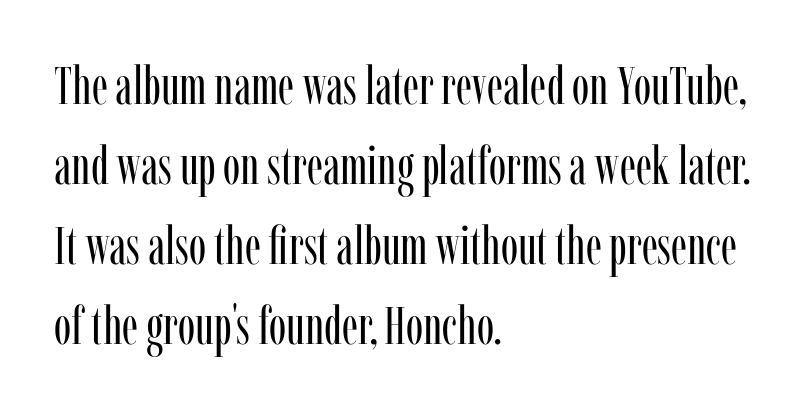
The image shows 52 px regular-weight, condensed serif type, upright; set left-aligned, normal line spacing (1.54x), normal letter spacing, not underlined; low stroke contrast and a medium x-height.
